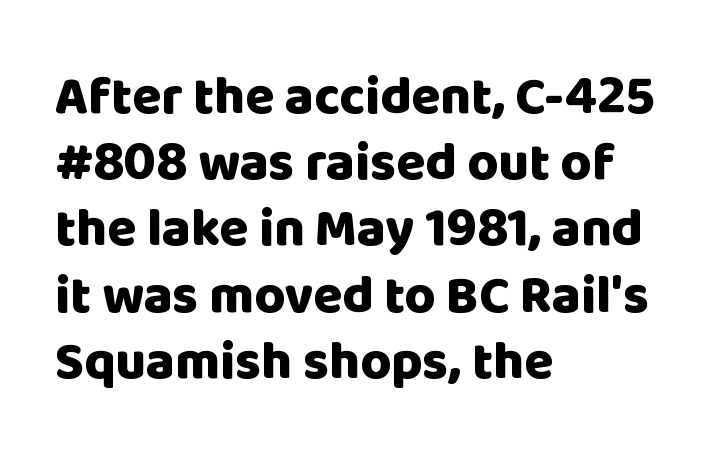
Words appear dense and cohesive because spacing is normal. No feet cap the strokes, marking this as sans-serif type. Leftover space on each line is placed entirely after the last word. Descenders hang freely into open space. Set as a true bold cut, around the 700 mark. Do the characters align in a grid? No, the font is proportional.
